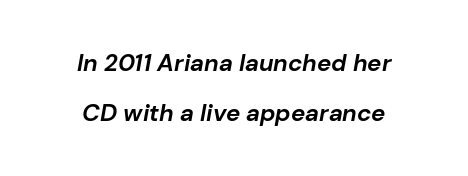
The image shows 24 px bold type, italic (leaning right); set centered, loose line spacing (2.08x), normal letter spacing, not underlined.
